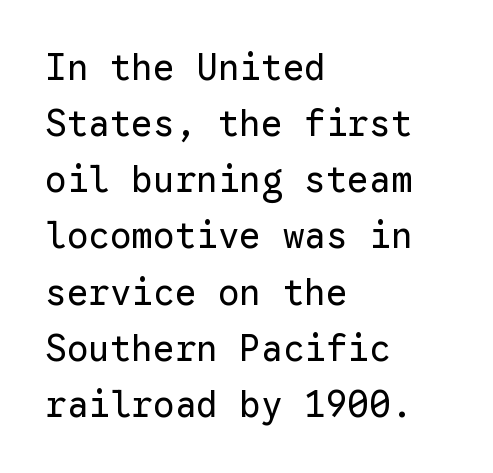
The image shows 36 px regular-weight sans-serif type, upright, monospaced; set left-aligned, normal line spacing (1.56x), normal letter spacing, not underlined; low stroke contrast and a medium x-height.
